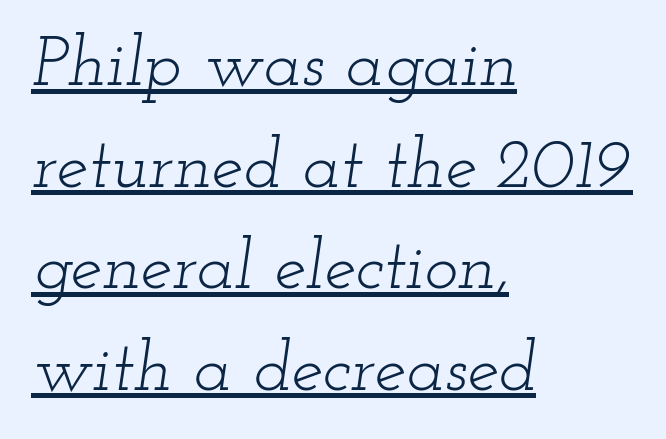
The image shows 71 px light, wide serif type, italic (leaning right); set left-aligned, normal line spacing (1.43x), normal letter spacing, underlined; low stroke contrast and a small x-height.
